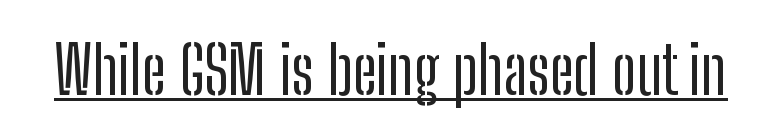
Nobody touched the tracking dial on this one. The text was rendered using a sans face with plain stroke endings. These lines were composed using upright roman letters. Think of a printed novel: that variable character pitch is what you see here. Compared with undecorated copy, this sample adds a rule below the words.
